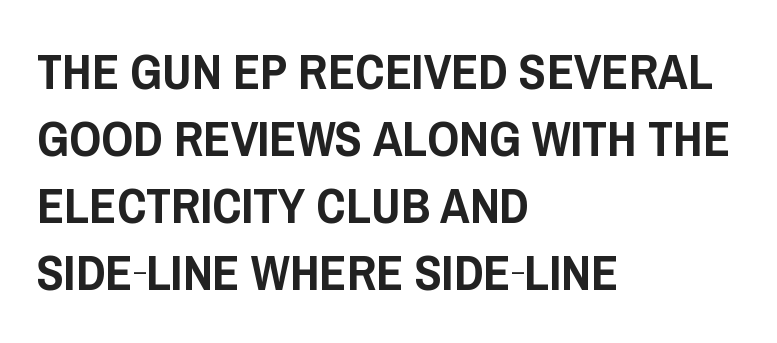
Is there much room between lines? A standard amount, neither cramped nor airy. Has an underline been added? It has not. Proportional: the letters do not fall into vertical columns. Does the lettering tilt? It doesn't — this is upright.
